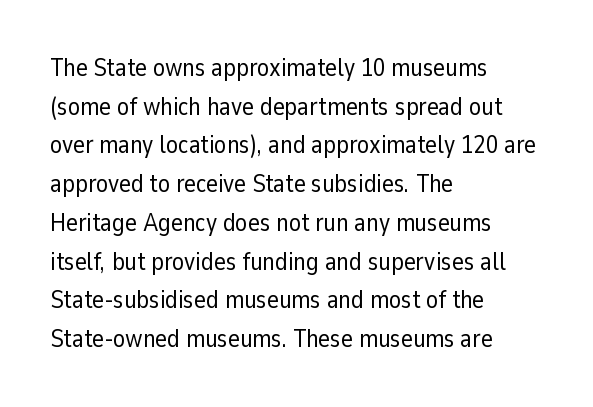
Notice how descenders clear the ascenders below comfortably — that's standard leading. Posture: vertical. Letter spacing: default. This rendering uses left alignment, leaving the right contour irregular.
